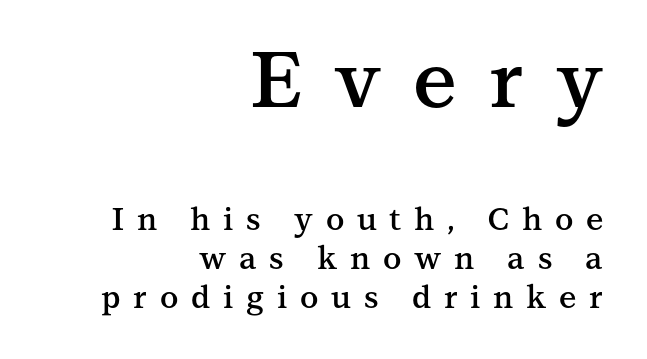
Q: Is the text bold? A: Semi-bold.
Q: Is the text italic (slanted)? A: No, it is upright.
Q: Is the typeface a serif or a sans-serif typeface? A: Serif.
Q: Is the text underlined? A: No.
Q: How is the paragraph aligned? A: Right-aligned.
Q: Is the spacing between letters normal or unusually wide? A: Unusually wide.
Q: Is the spacing between lines tight, normal or loose? A: Normal.
Q: Which block of text is set in a larger size, the first (top) or the second (bottom)? A: The first (top) one.
Q: Width (condensed, normal, or wide)? A: Normal.
Q: Stroke contrast? A: Medium.
Q: x-height? A: Medium.
Q: Monospaced? A: No.
